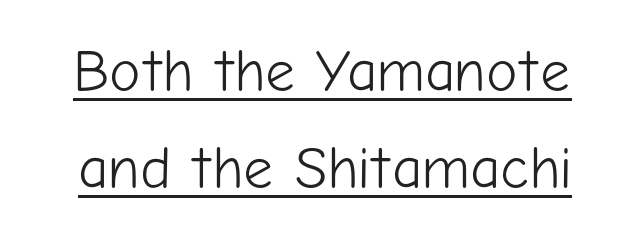
This is sans-serif lettering, the kind often seen on screens and signage. If you drew a line through each stem, it would be perfectly vertical. One glance says typical: line gaps are just what's usual. Spacing verdict: proportional, widths tailored to each character. The typeface has the unassuming heft of standard copy or less.
